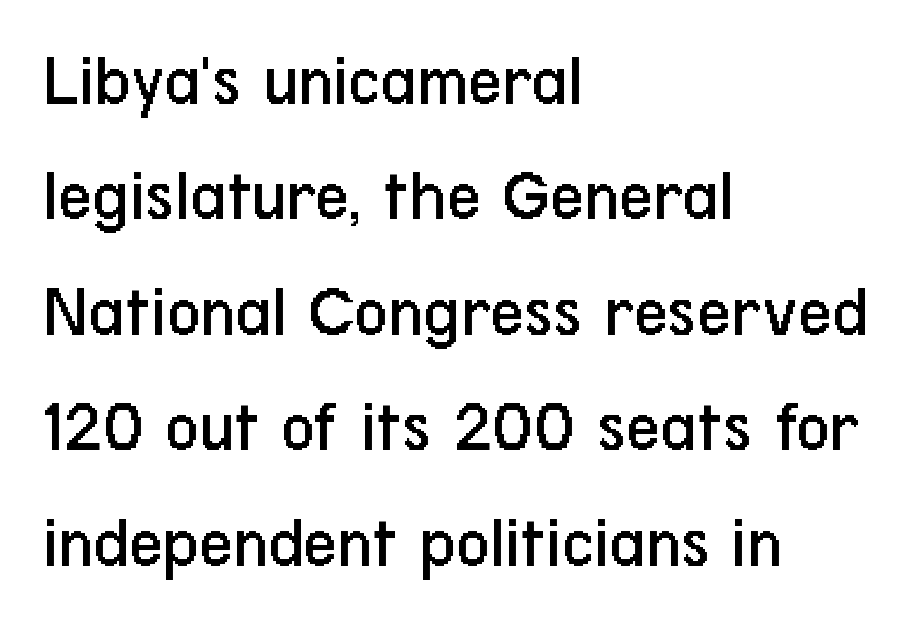
The font family rendered here belongs to the sans-serif group. Underline: absent. Teacher's note: observe the even left margin — that is flush-left alignment. Varying glyph widths throughout — classic text-font behaviour. Summary of weight: not heavy and not bold.
